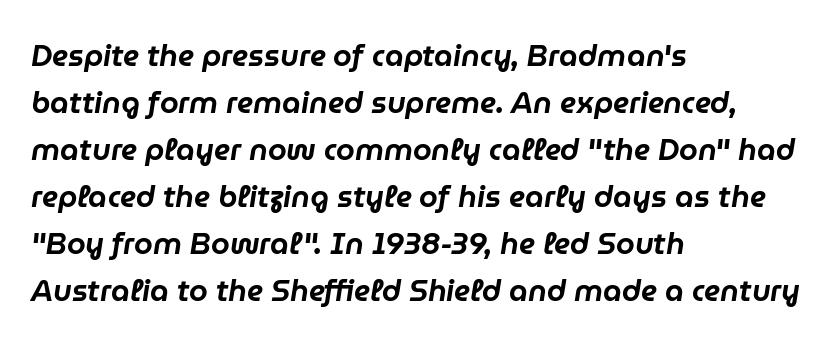
Q: Is the text italic (slanted)? A: Yes, it leans right by about 9 degrees.
Q: Is the text underlined? A: No.
Q: How is the paragraph aligned? A: Left-aligned.
Q: Is the spacing between letters normal or unusually wide? A: Normal.
Q: Is the spacing between lines tight, normal or loose? A: Normal.
Q: Width (condensed, normal, or wide)? A: Normal.
Q: Stroke contrast? A: Low.
Q: x-height? A: Medium.
Q: Monospaced? A: No.
